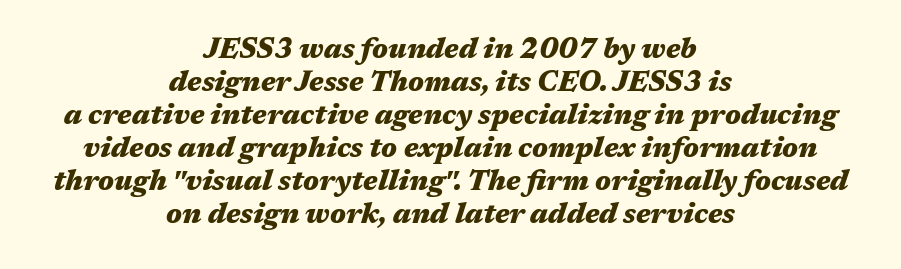
Q: Is the text bold? A: Yes.
Q: Is the text italic (slanted)? A: Yes, it leans right by about 17 degrees.
Q: Is the text underlined? A: No.
Q: How is the paragraph aligned? A: Centered.
Q: Is the spacing between letters normal or unusually wide? A: Normal.
Q: Width (condensed, normal, or wide)? A: Wide.
Q: Stroke contrast? A: Medium.
Q: x-height? A: Medium.
Q: Monospaced? A: No.
